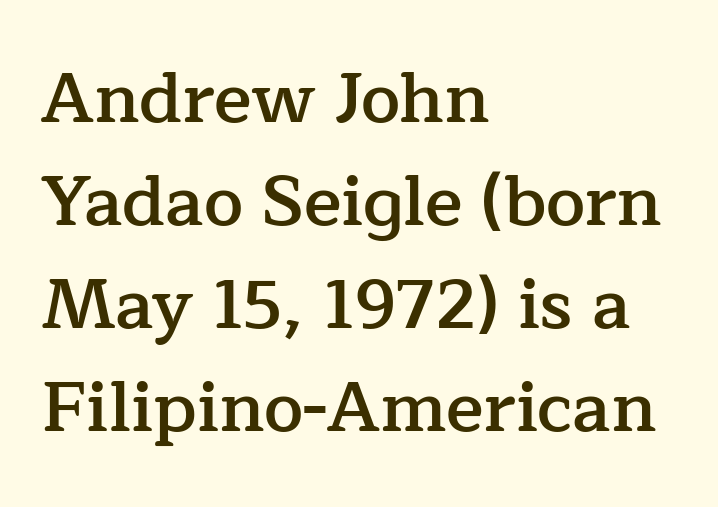
Rule under the text: the space is simply empty. Unlike italic type, these characters show no tilt at all. This block has exactly the height ordinary leading produces. This rendering employs a face with finishing strokes, i.e., a serif.
